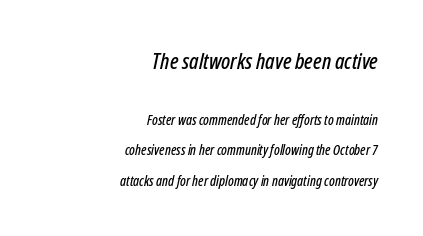
Q: Is the text italic (slanted)? A: Yes, it leans right by about 12 degrees.
Q: Is the text underlined? A: No.
Q: How is the paragraph aligned? A: Right-aligned.
Q: Is the spacing between letters normal or unusually wide? A: Normal.
Q: Is the spacing between lines tight, normal or loose? A: Loose.
Q: Which block of text is set in a larger size, the first (top) or the second (bottom)? A: The first (top) one.
